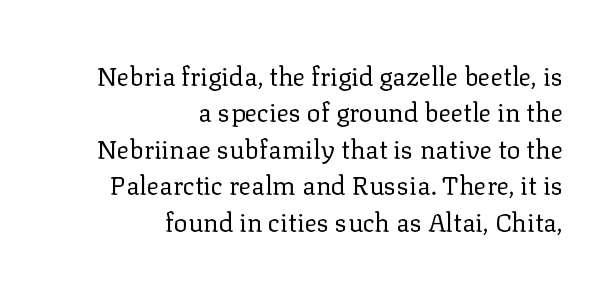
The space beneath each line is pristine and unruled. Baseline-to-baseline distance is the conventional proportion of letter height. Typeset ragged left — the right edge is the straight one. Italic? Not at all — the glyphs are vertical. The cut favours lightness, reaching ordinary text weight at its darkest.
